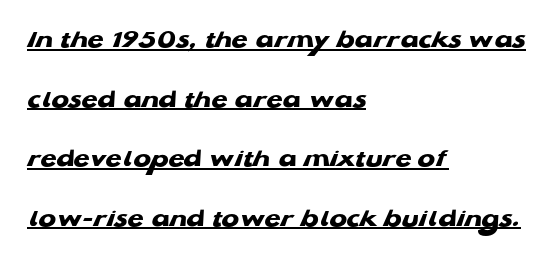
Q: Is the text bold? A: Yes.
Q: Is the text underlined? A: Yes.
Q: How is the paragraph aligned? A: Left-aligned.
Q: Is the spacing between letters normal or unusually wide? A: Normal.
Q: Is the spacing between lines tight, normal or loose? A: Loose.
